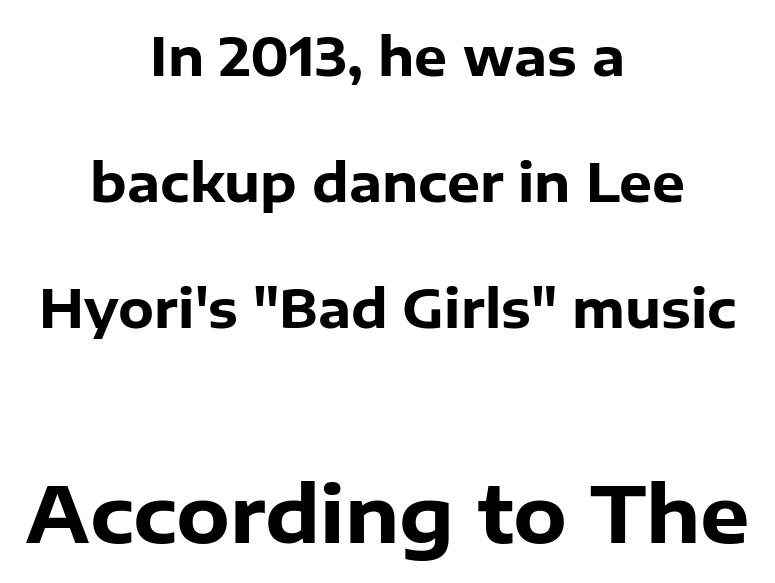
{"serif": "no", "italic": "no", "bold": "yes", "weight": "heavy", "width": "normal", "stroke_contrast": "low", "x_height": "medium", "monospaced": "no", "underline": "no", "align": "center", "line_spacing": "loose", "line_spacing_ratio": 2.42, "letter_spacing": "normal", "letter_spacing_em": 0.0, "larger_block": "second", "size_ratio": 1.5, "glyph_px": 78}
